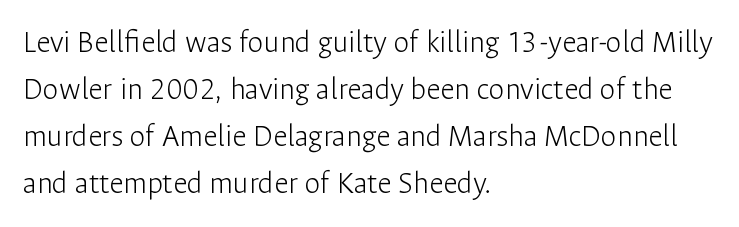
Q: Is the text bold? A: No.
Q: Is the text italic (slanted)? A: No, it is upright.
Q: Is the typeface a serif or a sans-serif typeface? A: Sans-serif.
Q: Is the text underlined? A: No.
Q: How is the paragraph aligned? A: Left-aligned.
Q: Is the spacing between letters normal or unusually wide? A: Normal.
Q: Is the spacing between lines tight, normal or loose? A: Normal.
Q: Width (condensed, normal, or wide)? A: Normal.
Q: Stroke contrast? A: Low.
Q: x-height? A: Medium.
Q: Monospaced? A: No.
